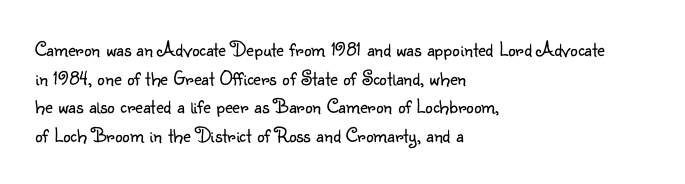
Q: Is the text bold? A: No.
Q: Is the text italic (slanted)? A: No, it is upright.
Q: Is the text underlined? A: No.
Q: How is the paragraph aligned? A: Left-aligned.
Q: Is the spacing between letters normal or unusually wide? A: Normal.
Q: Is the spacing between lines tight, normal or loose? A: Normal.
